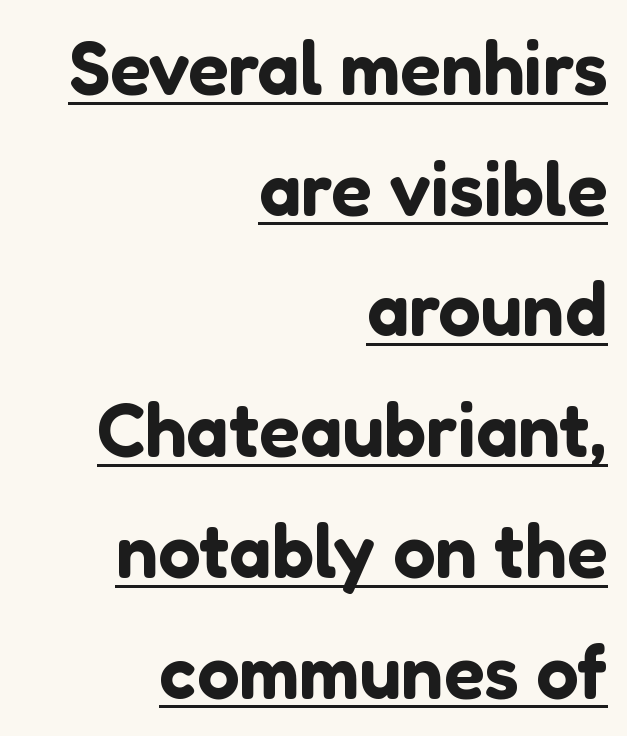
{"serif": "no", "italic": "no", "width": "normal", "stroke_contrast": "low", "x_height": "medium", "monospaced": "no", "underline": "yes", "align": "right", "line_spacing": "normal", "line_spacing_ratio": 1.61, "letter_spacing": "normal", "letter_spacing_em": 0.0, "glyph_px": 75}
